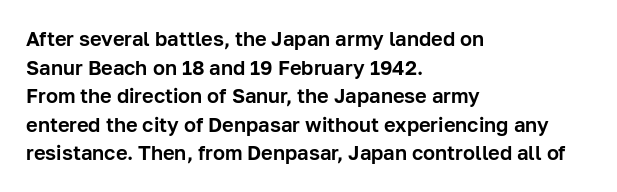
The image shows 20 px text type, upright; set left-aligned, normal line spacing (1.43x), normal letter spacing, not underlined.
